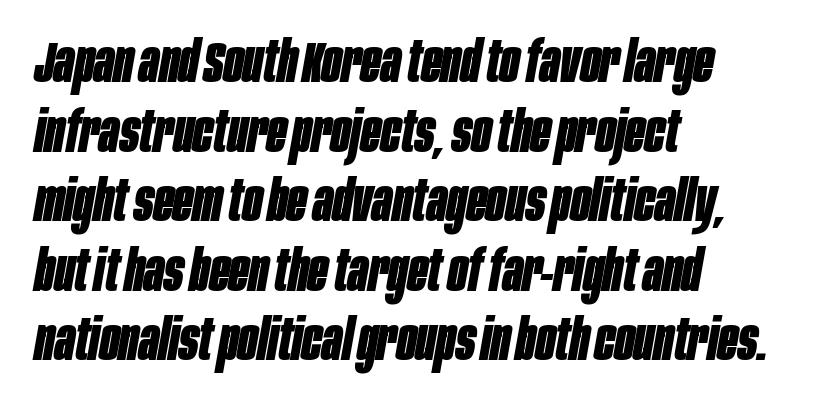
Q: Is the text bold? A: Yes.
Q: Is the text italic (slanted)? A: Yes, it leans right by about 10 degrees.
Q: Is the text underlined? A: No.
Q: How is the paragraph aligned? A: Left-aligned.
Q: Is the spacing between letters normal or unusually wide? A: Normal.
Q: Width (condensed, normal, or wide)? A: Condensed.
Q: Stroke contrast? A: Low.
Q: x-height? A: Large.
Q: Monospaced? A: No.
